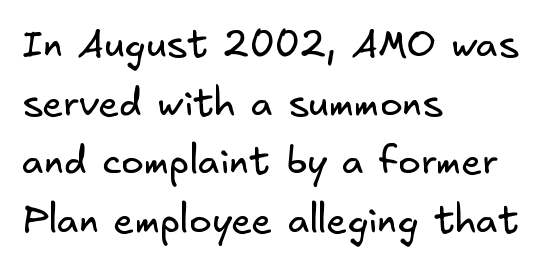
The leading is moderate, giving the passage an even texture. Examine the stroke ends and you'll find no serifs. Default kerning and tracking; the words read as compact shapes. The strokes are not fattened; the text isn't bold. If you drew a ruler down the left edge, every line would touch it. The string is rendered with underlining switched off.
